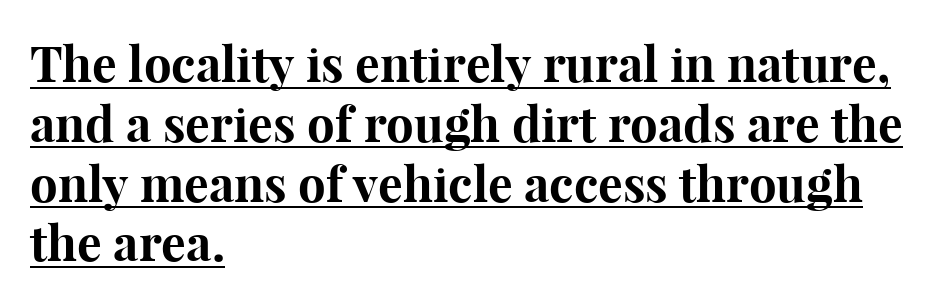
{"serif": "yes", "italic": "no", "bold": "yes", "weight": "bold", "width": "normal", "stroke_contrast": "high", "x_height": "medium", "monospaced": "no", "underline": "yes", "align": "left", "line_spacing_ratio": 1.22, "letter_spacing": "normal", "letter_spacing_em": 0.0, "glyph_px": 49}
